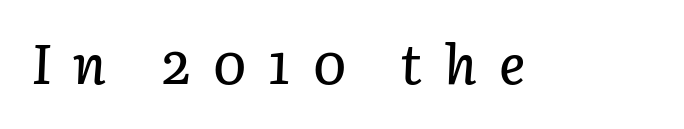
A clean baseline with only descenders dipping below it. An italicized treatment has been applied to the whole sample. You could only call the tracking loose — the letters float apart. Think of a printed novel: that variable character pitch is what you see here.
